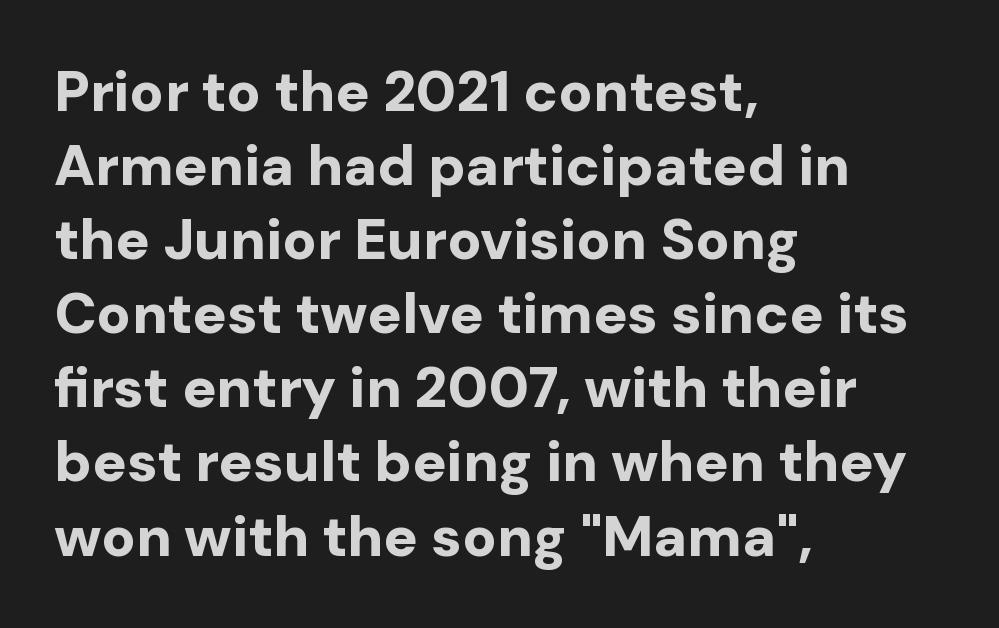
{"serif": "no", "italic": "no", "bold": "yes", "weight": "bold", "width": "normal", "stroke_contrast": "low", "x_height": "medium", "monospaced": "no", "underline": "no", "align": "left", "line_spacing": "normal", "line_spacing_ratio": 1.3, "letter_spacing": "normal", "letter_spacing_em": 0.0, "glyph_px": 57}
